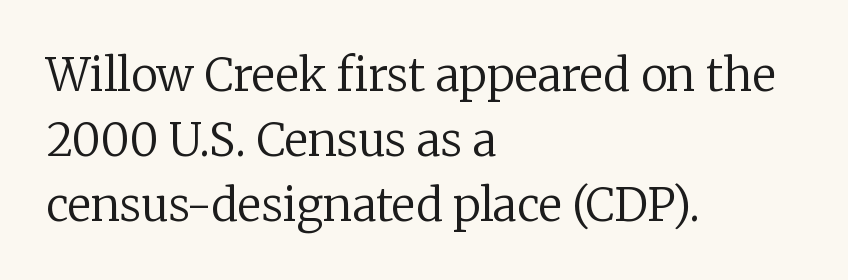
{"serif": "yes", "italic": "no", "bold": "no", "weight": "regular", "width": "normal", "stroke_contrast": "low", "x_height": "medium", "monospaced": "no", "underline": "no", "align": "left", "line_spacing": "normal", "line_spacing_ratio": 1.44, "letter_spacing": "normal", "letter_spacing_em": 0.0, "glyph_px": 45}
